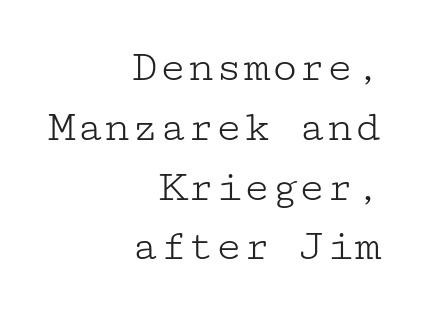
{"serif": "yes", "italic": "no", "bold": "no", "weight": "light", "width": "wide", "stroke_contrast": "low", "x_height": "medium", "underline": "no", "align": "right", "line_spacing": "normal", "line_spacing_ratio": 1.3, "letter_spacing": "normal", "letter_spacing_em": 0.0, "glyph_px": 46}
